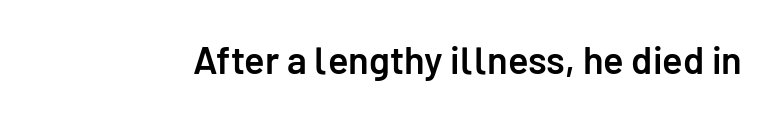
Q: Is the text bold? A: Semi-bold.
Q: Is the text italic (slanted)? A: No, it is upright.
Q: Is the typeface a serif or a sans-serif typeface? A: Sans-serif.
Q: Is the text underlined? A: No.
Q: Is the spacing between letters normal or unusually wide? A: Normal.
Q: Width (condensed, normal, or wide)? A: Normal.
Q: Stroke contrast? A: Low.
Q: x-height? A: Medium.
Q: Monospaced? A: No.
